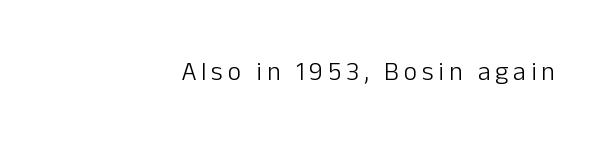
{"italic": "no", "bold": "no", "underline": "no", "align": "right", "glyph_px": 26}
